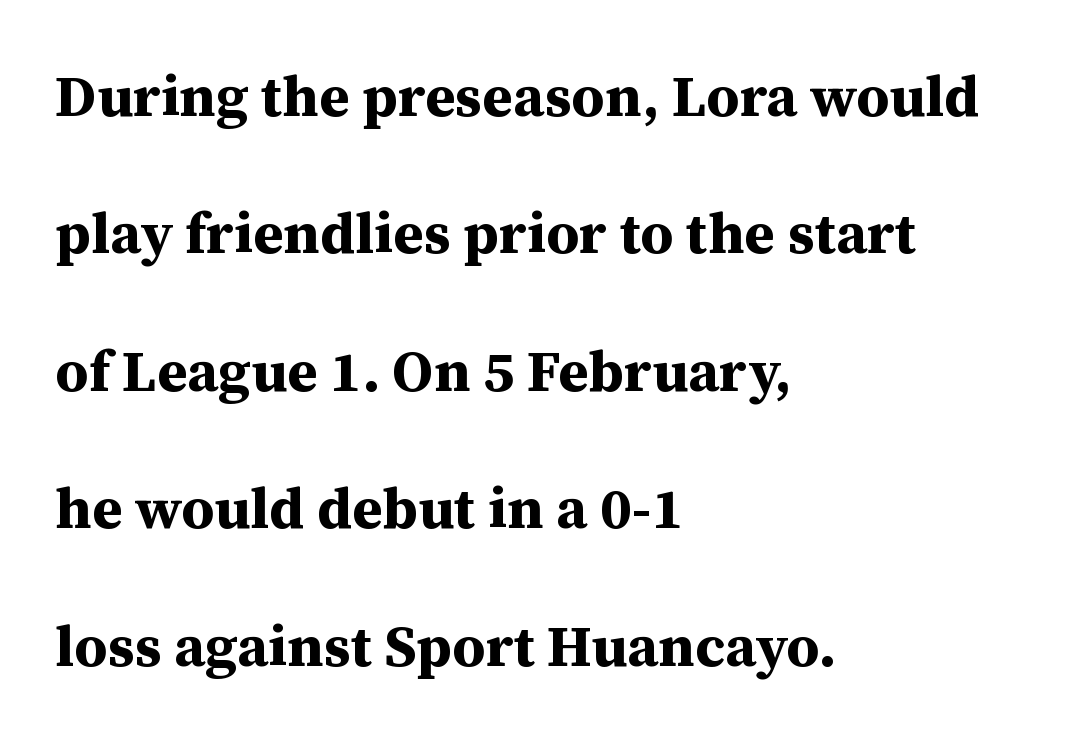
The image shows 58 px bold serif type, upright; set left-aligned, loose line spacing (2.37x), normal letter spacing, not underlined; medium stroke contrast and a medium x-height.
